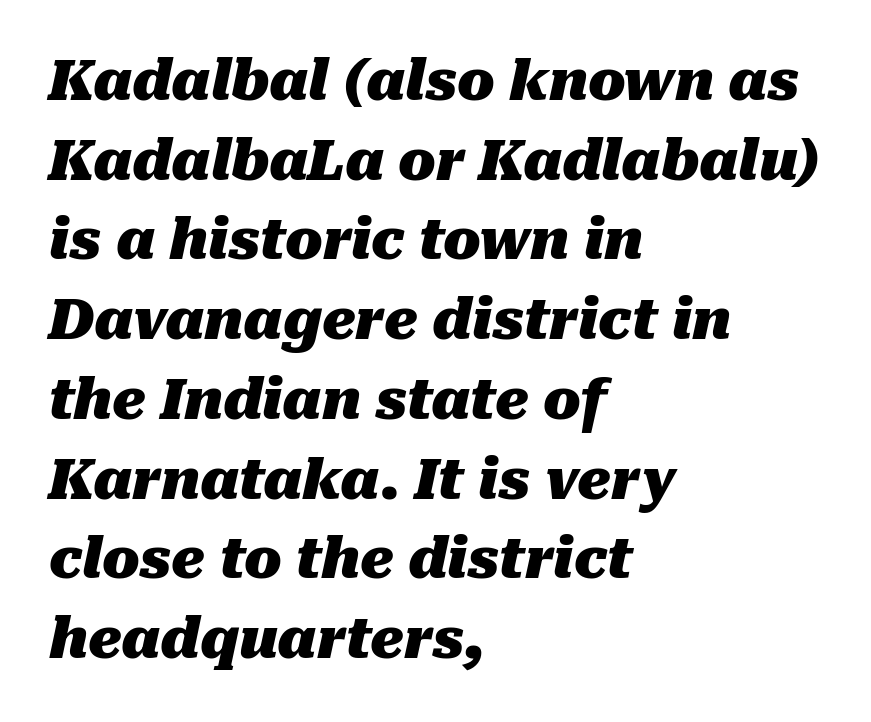
The image shows 55 px heavy type, italic (leaning right); set left-aligned, normal line spacing (1.45x), normal letter spacing, not underlined; medium stroke contrast and a medium x-height.
